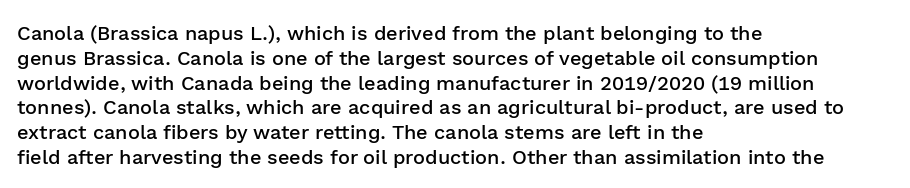
Q: Is the text bold? A: Semi-bold.
Q: Is the text italic (slanted)? A: No, it is upright.
Q: Is the text underlined? A: No.
Q: How is the paragraph aligned? A: Left-aligned.
Q: Is the spacing between letters normal or unusually wide? A: Normal.
